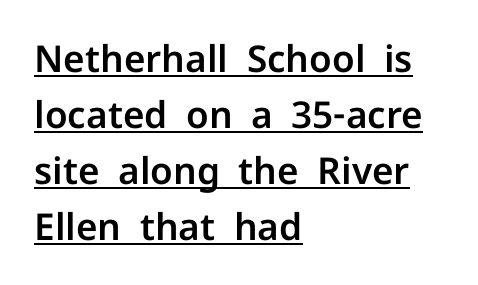
{"serif": "no", "italic": "no", "width": "normal", "stroke_contrast": "low", "x_height": "medium", "monospaced": "no", "underline": "yes", "align": "left", "line_spacing": "normal", "line_spacing_ratio": 1.51, "letter_spacing": "normal", "letter_spacing_em": 0.0, "glyph_px": 37}
